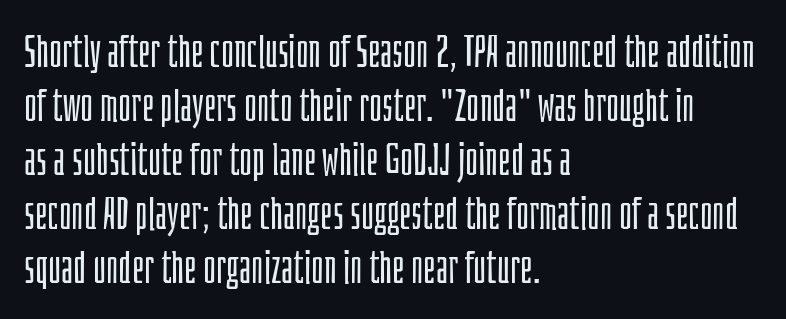
Every stem runs plumb, perpendicular to the baseline. This rendering leaves character spacing at its baseline value. Visually the block forms a straight wall on the left and a jagged coastline on the right. Grotesque or geometric, the face here clearly has no serifs.
